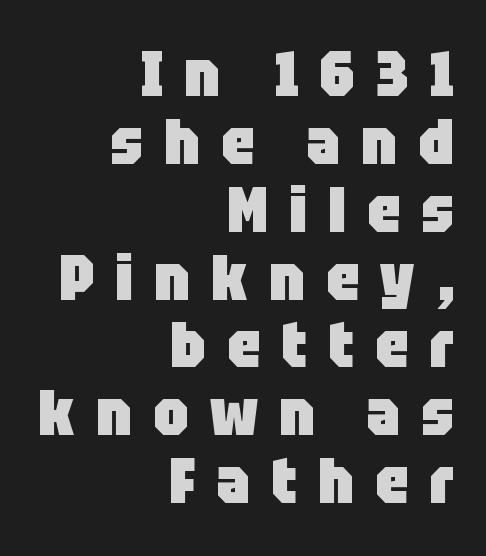
Lines of text with bare space underneath. The lettering stays uniformly vertical, giving the passage a roman look. The rendering uses natural spacing where letterforms have individual widths. The sample has been set heavy, in full bold. In terms of leading, this rendering errs on the cramped side. Grotesque or geometric, the face here clearly has no serifs.
